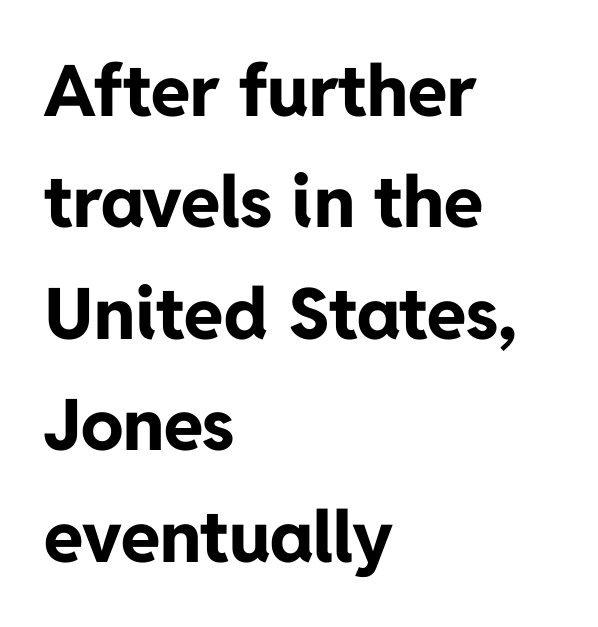
Q: Is the text bold? A: Yes.
Q: Is the text italic (slanted)? A: No, it is upright.
Q: Is the typeface a serif or a sans-serif typeface? A: Sans-serif.
Q: Is the text underlined? A: No.
Q: How is the paragraph aligned? A: Left-aligned.
Q: Is the spacing between letters normal or unusually wide? A: Normal.
Q: Is the spacing between lines tight, normal or loose? A: Normal.
Q: Width (condensed, normal, or wide)? A: Normal.
Q: Stroke contrast? A: Low.
Q: x-height? A: Medium.
Q: Monospaced? A: No.
